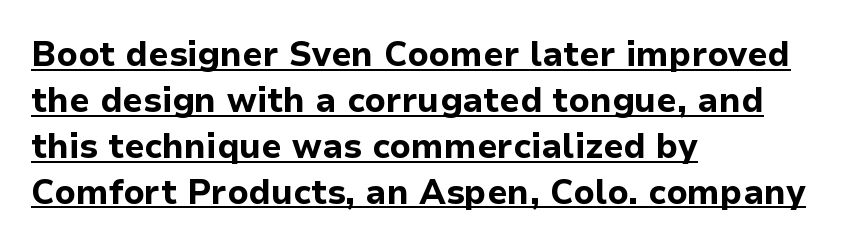
{"serif": "no", "italic": "no", "bold": "yes", "weight": "bold", "width": "normal", "stroke_contrast": "low", "x_height": "medium", "monospaced": "no", "underline": "yes", "align": "left", "line_spacing": "normal", "line_spacing_ratio": 1.35, "letter_spacing": "normal", "letter_spacing_em": 0.0, "glyph_px": 34}
